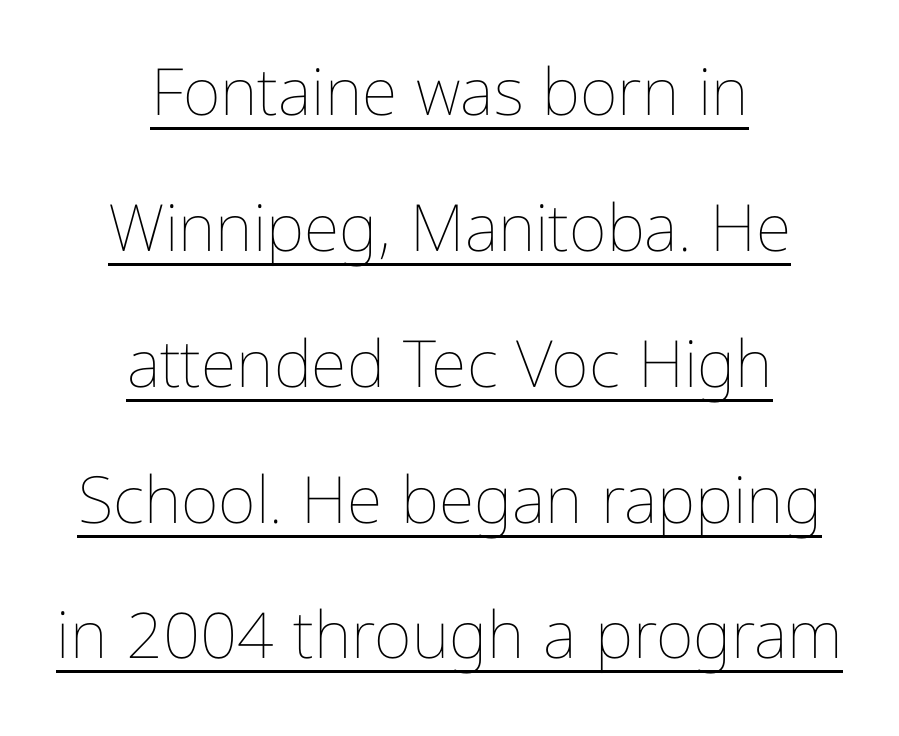
The image shows 65 px thin, condensed type, upright; set centered, loose line spacing (2.09x), normal letter spacing, underlined; low stroke contrast and a medium x-height.
